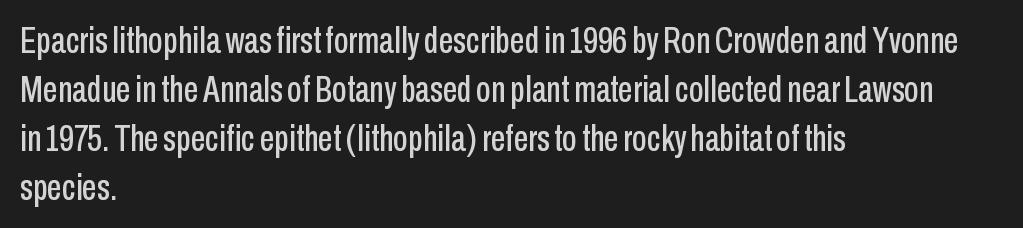
Q: Is the text italic (slanted)? A: No, it is upright.
Q: Is the typeface a serif or a sans-serif typeface? A: Sans-serif.
Q: Is the text underlined? A: No.
Q: How is the paragraph aligned? A: Left-aligned.
Q: Is the spacing between letters normal or unusually wide? A: Normal.
Q: Is the spacing between lines tight, normal or loose? A: Normal.
Q: Width (condensed, normal, or wide)? A: Condensed.
Q: Stroke contrast? A: Low.
Q: x-height? A: Medium.
Q: Monospaced? A: No.
